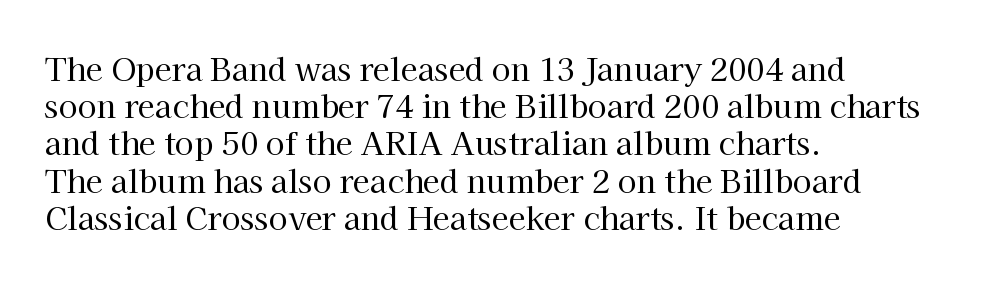
{"serif": "yes", "italic": "no", "bold": "no", "weight": "regular", "width": "normal", "stroke_contrast": "high", "x_height": "medium", "monospaced": "no", "underline": "no", "align": "left", "line_spacing_ratio": 1.2, "letter_spacing": "normal", "letter_spacing_em": 0.0, "glyph_px": 31}
